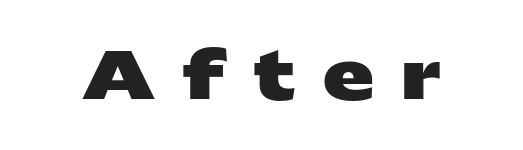
The passage shown is typed in a proportional face where columns would drift. Short note: letters widely spaced. These lines are composed in type without serifs. Thick stems and heavy bowls — unmistakably bold. The space beneath each line is pristine and unruled. When letters stand straight like this, we call the style roman or upright.
